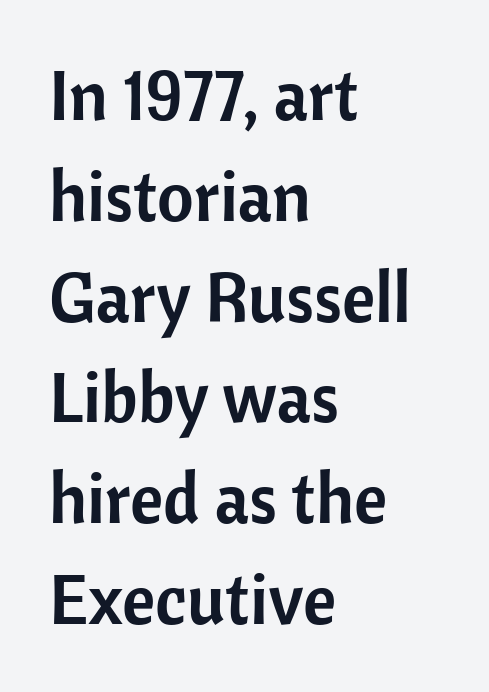
The image shows 71 px sans-serif type, upright; set left-aligned, normal line spacing (1.42x), normal letter spacing, not underlined; low stroke contrast and a medium x-height.
